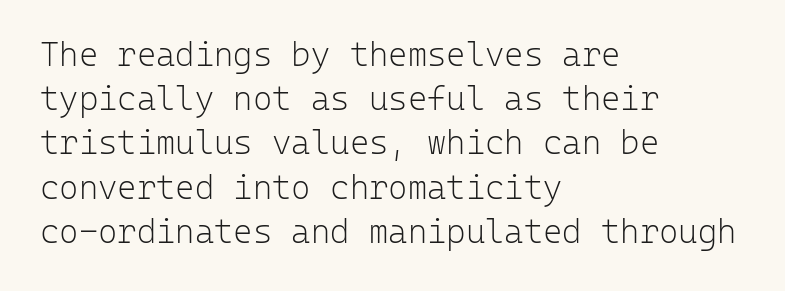
{"serif": "no", "italic": "no", "bold": "no", "weight": "light", "width": "normal", "stroke_contrast": "low", "x_height": "medium", "monospaced": "yes", "underline": "no", "align": "left", "line_spacing": "normal", "line_spacing_ratio": 1.34, "letter_spacing": "normal", "letter_spacing_em": 0.0, "glyph_px": 33}
